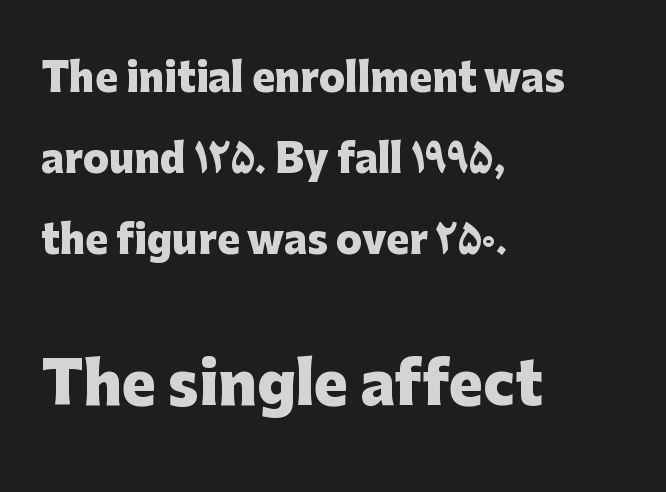
The image shows 57 px heavy sans-serif type, upright; set left-aligned, loose line spacing (2.13x), normal letter spacing, not underlined; the second (bottom) block is 1.5x larger; low stroke contrast and a medium x-height.
